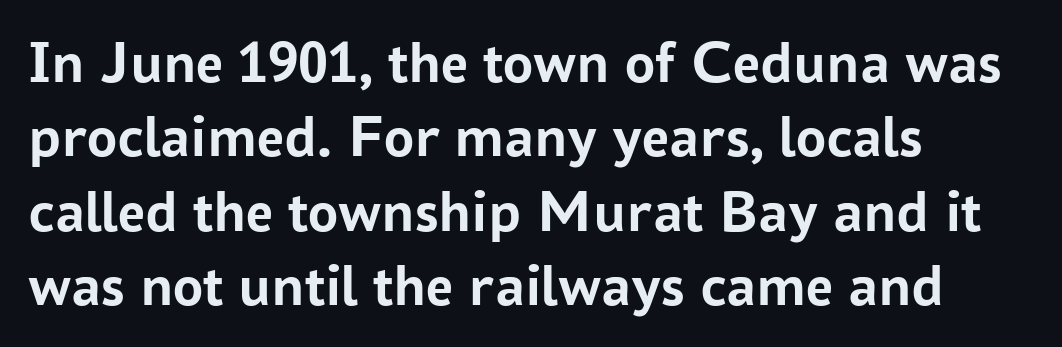
The lettering stays uniformly vertical, giving the passage a roman look. The rendering uses natural spacing where letterforms have individual widths. Letter spacing: default. Descenders are the only things crossing below the line. The typesetter chose a ragged-right arrangement here. The typeface chosen for these lines omits serifs.
